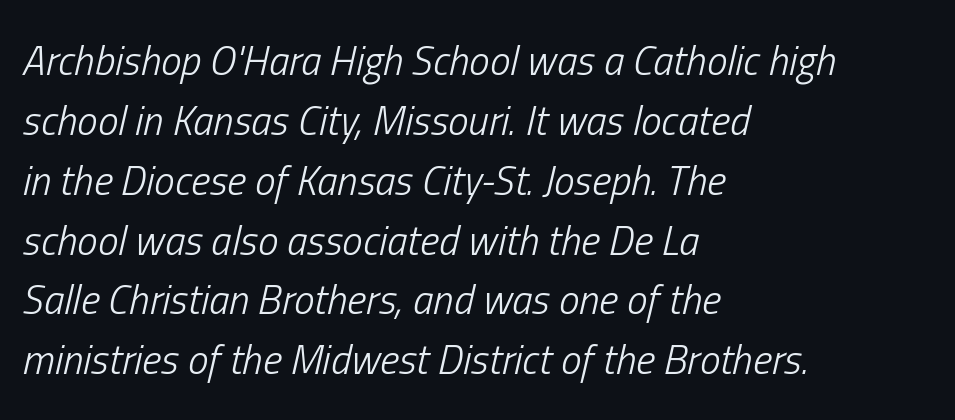
Vertically, the passage feels balanced, rows spaced as you'd expect. The baseline area is clear. Words appear dense and cohesive because spacing is normal. Which margin do the lines hug? The left one — the right edge is uneven. If you drew a line through each stem, it would be angled.
